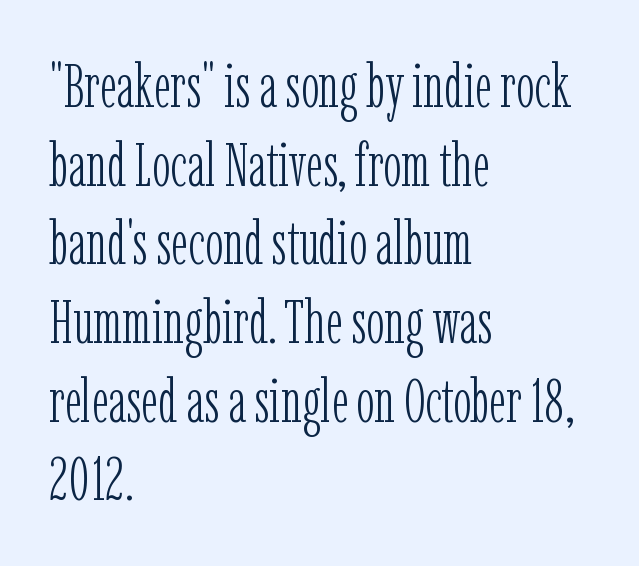
Varying glyph widths throughout — classic text-font behaviour. Weight: not bold — regular or lighter. When letters stand straight like this, we call the style roman or upright. Look at the tracking — it's just the regular setting, nothing added.
